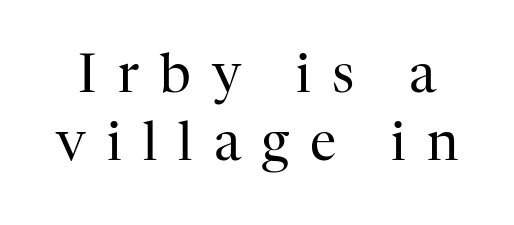
The foot of each line stays bare and open. Characters remain perfectly vertical along every line. Weight: in the light-to-regular range. Character widths vary here, with narrow letters taking less room than wide ones. Letter spacing: wide.
